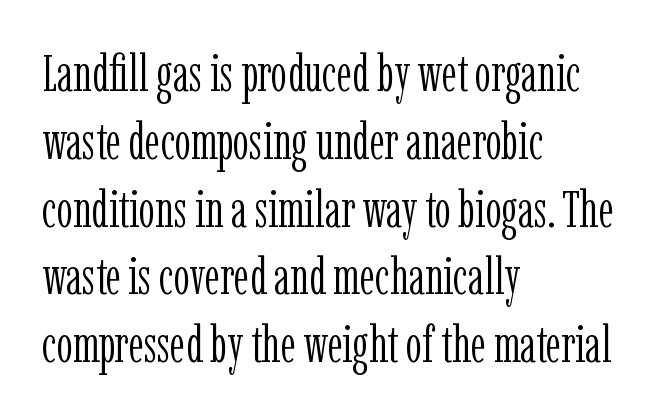
The image shows 51 px light, condensed serif type, upright; set left-aligned, normal line spacing (1.33x), normal letter spacing, not underlined; low stroke contrast and a medium x-height.
